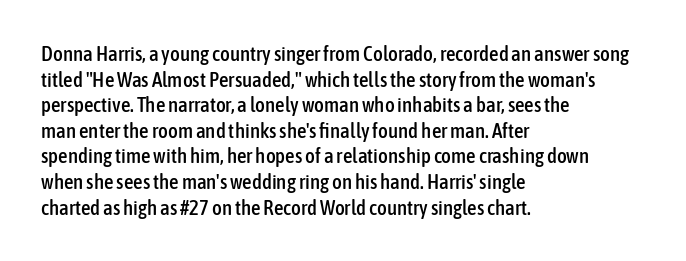
Q: Is the text italic (slanted)? A: No, it is upright.
Q: Is the text underlined? A: No.
Q: How is the paragraph aligned? A: Left-aligned.
Q: Is the spacing between letters normal or unusually wide? A: Normal.
